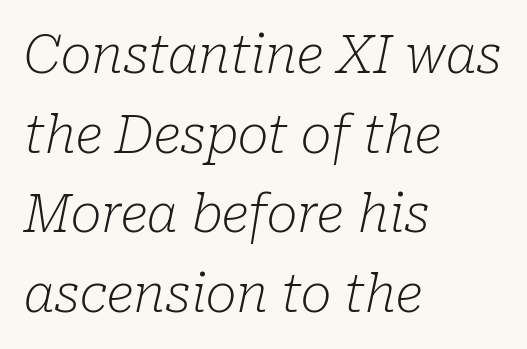
{"serif": "yes", "italic": "yes", "lean": "right", "slant_degrees": 10, "bold": "no", "weight": "light", "width": "normal", "stroke_contrast": "low", "x_height": "medium", "monospaced": "no", "underline": "no", "align": "left", "line_spacing": "normal", "line_spacing_ratio": 1.53, "letter_spacing": "normal", "letter_spacing_em": 0.0, "glyph_px": 52}
